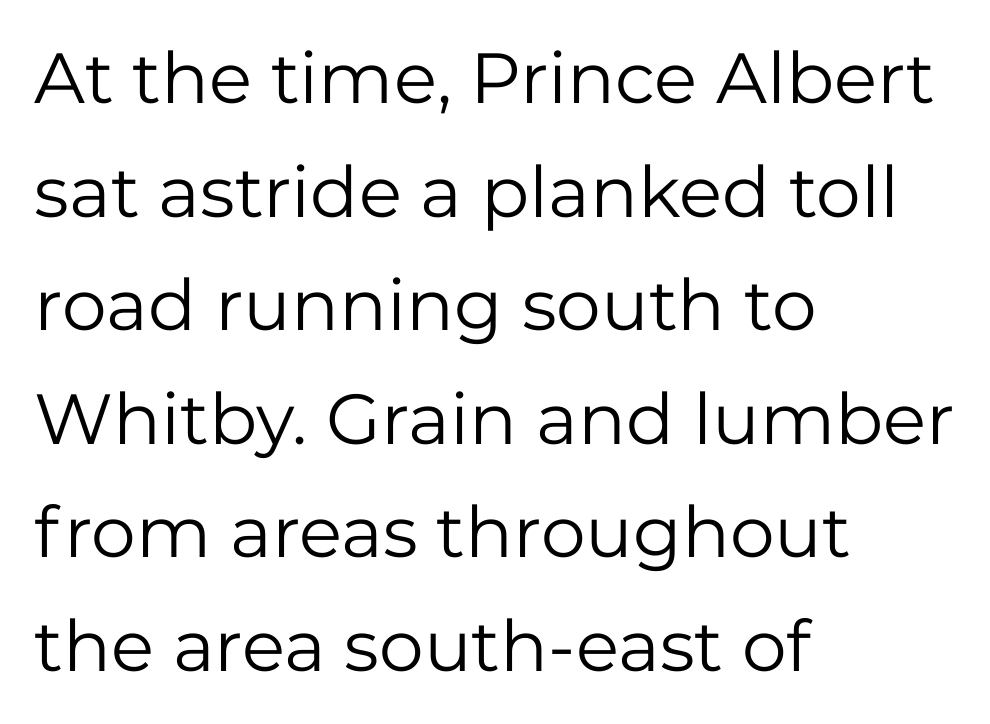
Q: Is the text bold? A: No.
Q: Is the text italic (slanted)? A: No, it is upright.
Q: Is the typeface a serif or a sans-serif typeface? A: Sans-serif.
Q: Is the text underlined? A: No.
Q: How is the paragraph aligned? A: Left-aligned.
Q: Is the spacing between letters normal or unusually wide? A: Normal.
Q: Is the spacing between lines tight, normal or loose? A: Normal.
Q: Width (condensed, normal, or wide)? A: Normal.
Q: Stroke contrast? A: Low.
Q: x-height? A: Medium.
Q: Monospaced? A: No.
